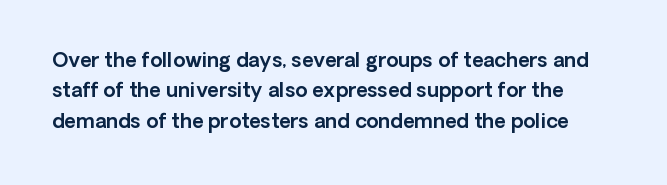
{"italic": "no", "underline": "no", "line_spacing": "normal", "line_spacing_ratio": 1.52, "letter_spacing": "normal", "letter_spacing_em": 0.0, "glyph_px": 20}
